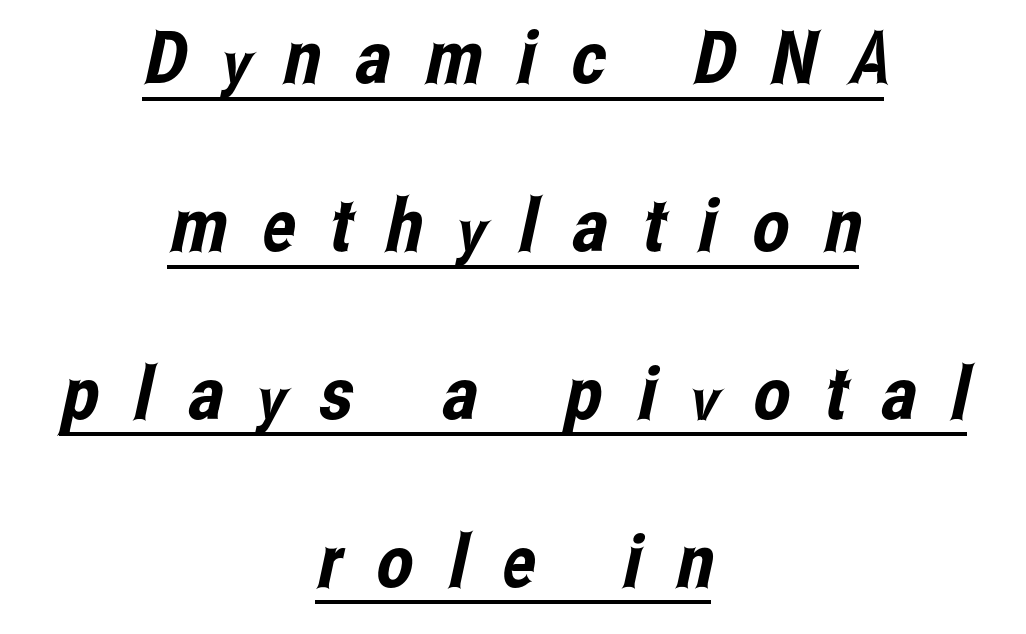
{"serif": "no", "width": "condensed", "stroke_contrast": "low", "x_height": "medium", "monospaced": "no", "underline": "yes", "align": "center", "line_spacing": "loose", "line_spacing_ratio": 2.3, "letter_spacing": "wide", "letter_spacing_em": 0.48, "glyph_px": 73}
